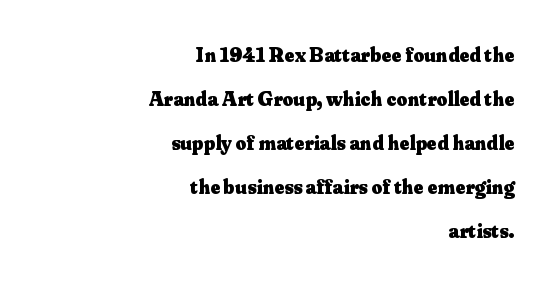
{"italic": "no", "bold": "yes", "underline": "no", "align": "right", "line_spacing": "loose", "line_spacing_ratio": 2.09, "letter_spacing": "normal", "letter_spacing_em": 0.0, "glyph_px": 21}
